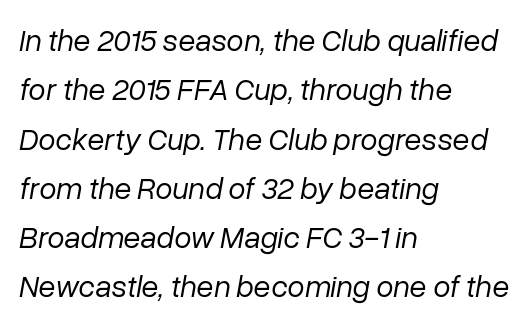
The space between consecutive lines is moderate. A typesetter would call this proportional, since set widths differ per character. The font sits on the lighter half of the weight spectrum, regular included. Is the block centered? No — it sits flush against the left margin.
